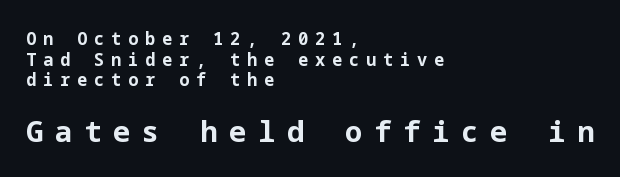
Q: Is the text bold? A: Yes.
Q: Is the text italic (slanted)? A: No, it is upright.
Q: Is the typeface a serif or a sans-serif typeface? A: Sans-serif.
Q: Is the text underlined? A: No.
Q: How is the paragraph aligned? A: Left-aligned.
Q: Is the spacing between letters normal or unusually wide? A: Unusually wide.
Q: Which block of text is set in a larger size, the first (top) or the second (bottom)? A: The second (bottom) one.
Q: Width (condensed, normal, or wide)? A: Normal.
Q: Stroke contrast? A: Low.
Q: x-height? A: Medium.
